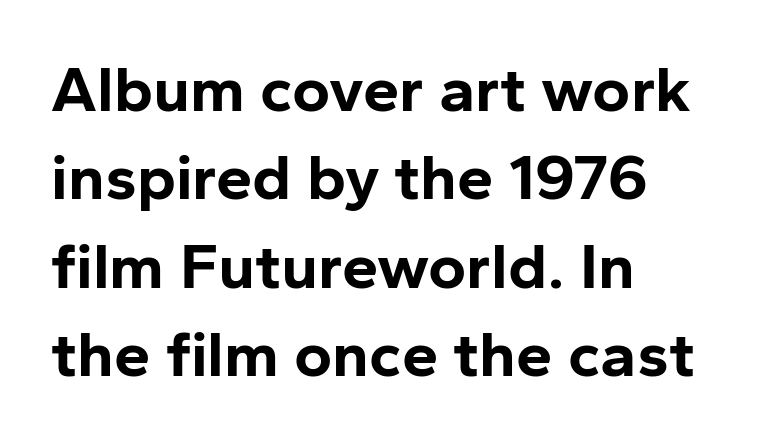
{"serif": "no", "italic": "no", "bold": "yes", "weight": "bold", "width": "normal", "stroke_contrast": "low", "x_height": "medium", "monospaced": "no", "underline": "no", "align": "left", "line_spacing": "normal", "line_spacing_ratio": 1.36, "letter_spacing": "normal", "letter_spacing_em": 0.0, "glyph_px": 65}
